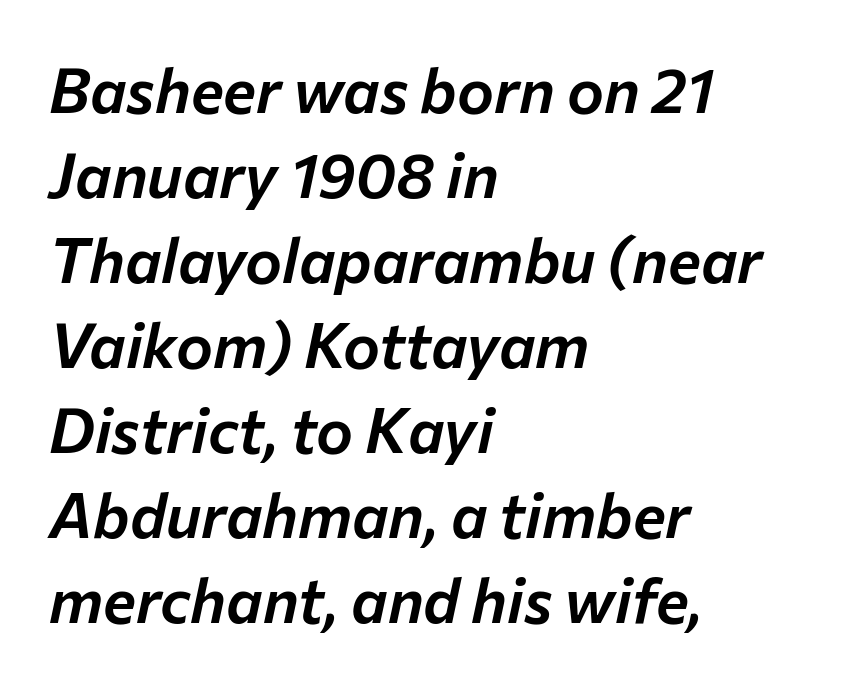
{"italic": "yes", "lean": "right", "slant_degrees": 12, "width": "normal", "stroke_contrast": "low", "x_height": "medium", "monospaced": "no", "underline": "no", "align": "left", "line_spacing": "normal", "line_spacing_ratio": 1.37, "letter_spacing": "normal", "letter_spacing_em": 0.0, "glyph_px": 62}
